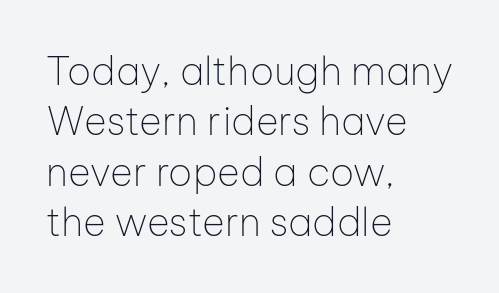
The paragraph has a hard left edge and a soft right edge. Words float on clear page, feet unadorned. The line-height multiplier appears to be the usual default. Character widths vary here, with narrow letters taking less room than wide ones. Letters have the restrained weight of plain body copy at most. Observe the absence of serifs on each vertical stroke in this sample.
